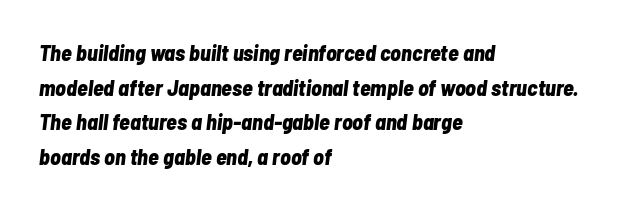
Q: Is the text bold? A: Yes.
Q: Is the text italic (slanted)? A: Yes, it leans right by about 7 degrees.
Q: Is the text underlined? A: No.
Q: How is the paragraph aligned? A: Left-aligned.
Q: Is the spacing between letters normal or unusually wide? A: Normal.
Q: Is the spacing between lines tight, normal or loose? A: Normal.
